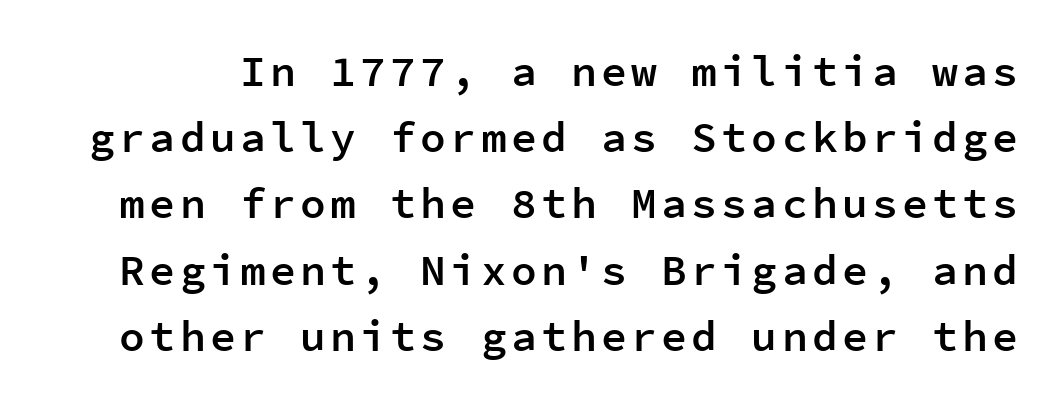
{"serif": "no", "italic": "no", "bold": "semi", "weight": "semibold", "width": "normal", "stroke_contrast": "low", "x_height": "medium", "monospaced": "yes", "underline": "no", "line_spacing": "normal", "line_spacing_ratio": 1.54, "glyph_px": 43}
